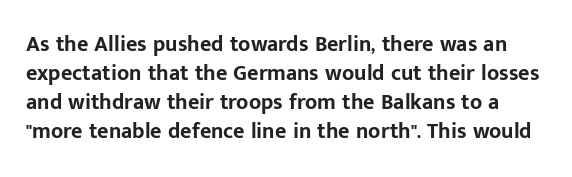
The image shows 22 px bold type, upright; set normal line spacing (1.32x), normal letter spacing, not underlined.
